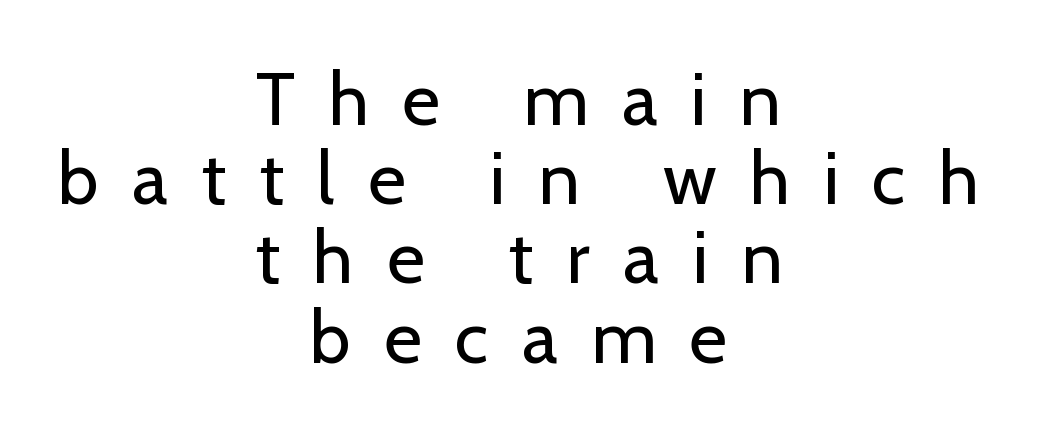
The image shows 74 px regular-weight sans-serif type, upright; set centered, tight line spacing (1.07x), unusually wide letter spacing (+0.45 em), not underlined; low stroke contrast and a medium x-height.
